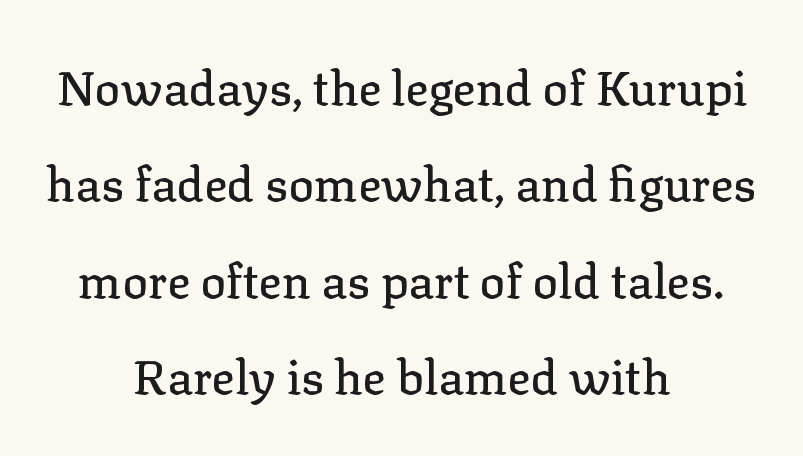
{"serif": "yes", "italic": "no", "width": "normal", "stroke_contrast": "low", "x_height": "medium", "monospaced": "no", "underline": "no", "align": "center", "line_spacing": "loose", "line_spacing_ratio": 2.01, "letter_spacing": "normal", "letter_spacing_em": 0.0, "glyph_px": 48}
